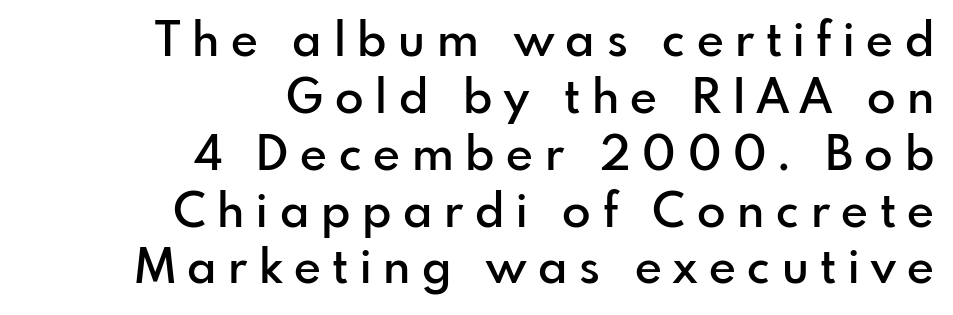
The image shows 47 px semibold sans-serif type, upright; set right-aligned, line spacing 1.21x, unusually wide letter spacing (+0.25 em), not underlined; low stroke contrast and a small x-height.
